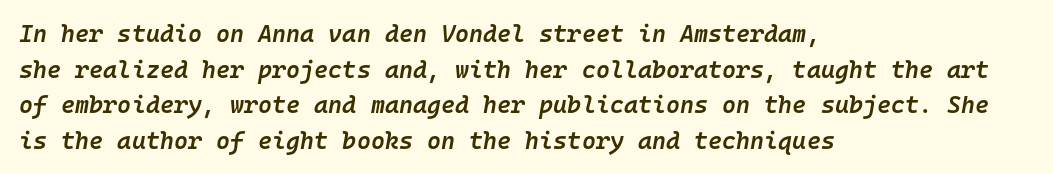
There's an unmistakable incline to the writing here. The passage shown has conventional tracking throughout. Type without underlining. The rendering anchors every line to the left-hand side.
